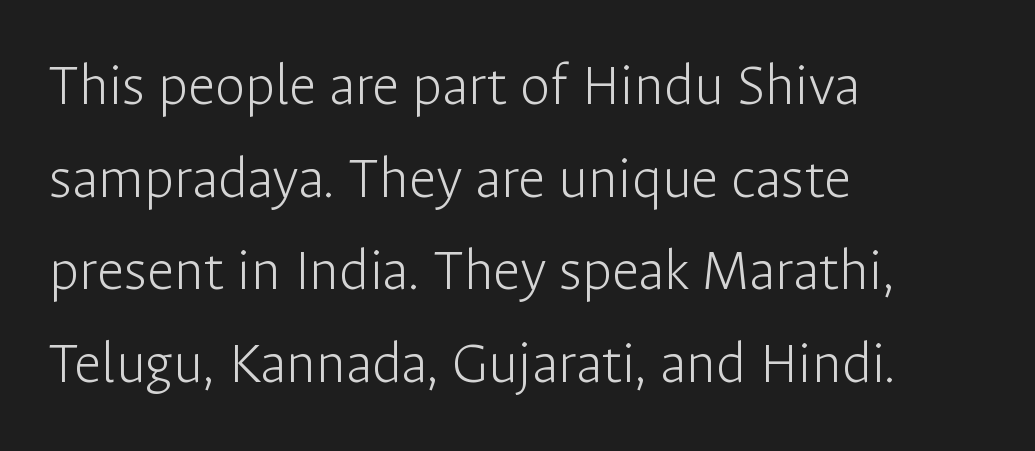
Regarding leading, the lines here are spaced in the standard way. Words appear dense and cohesive because spacing is normal. Note: no serifs on the glyphs. Posture: straight, roman, zero tilt.
